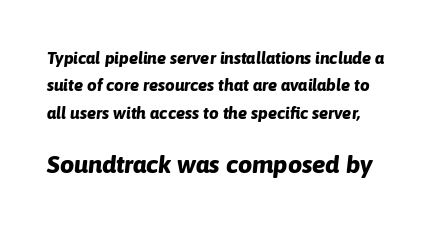
{"italic": "yes", "lean": "right", "slant_degrees": 6, "bold": "yes", "underline": "no", "line_spacing": "normal", "line_spacing_ratio": 1.61, "letter_spacing": "normal", "letter_spacing_em": 0.0, "larger_block": "second", "size_ratio": 1.47, "glyph_px": 25}
